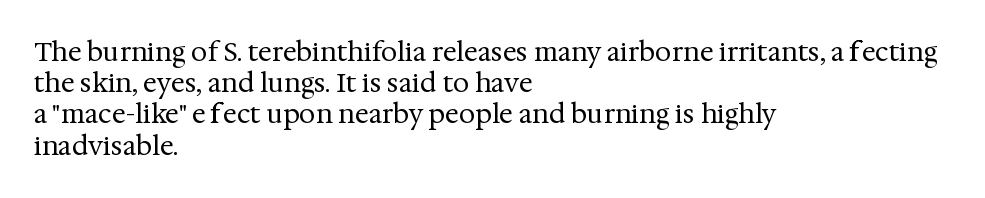
{"italic": "no", "bold": "no", "underline": "no", "align": "left", "line_spacing_ratio": 1.2, "letter_spacing": "normal", "letter_spacing_em": 0.0, "glyph_px": 26}
